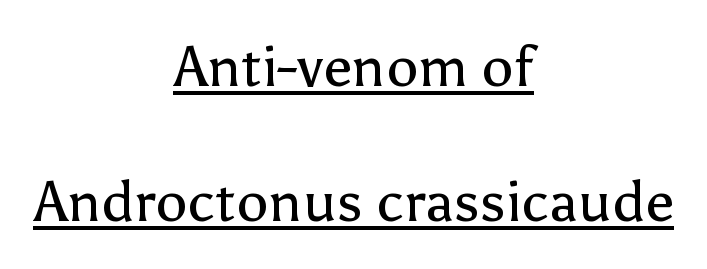
The image shows 57 px regular-weight sans-serif type, upright; set centered, loose line spacing (2.37x), normal letter spacing, underlined; low stroke contrast and a medium x-height.
